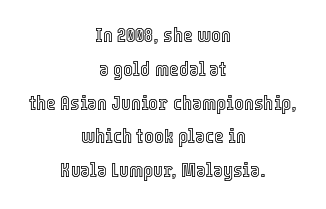
Q: Is the text italic (slanted)? A: No, it is upright.
Q: Is the text underlined? A: No.
Q: How is the paragraph aligned? A: Centered.
Q: Is the spacing between letters normal or unusually wide? A: Normal.
Q: Is the spacing between lines tight, normal or loose? A: Normal.
